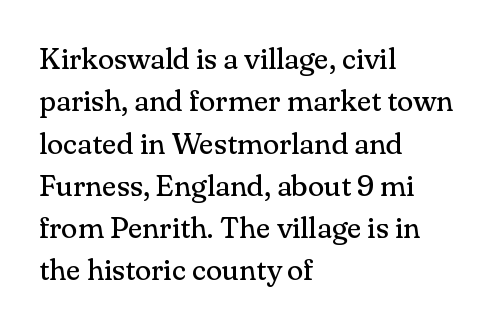
Weight: regular or lighter. The horizontal fit of the characters is conventional and even. Leading matches the norm, producing a regular column. The face used here is proportionally spaced, like ordinary book or web type.
